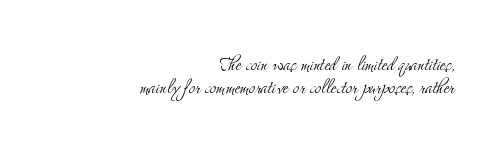
You could barely slide anything between these rows. The letterforms sit shoulder to shoulder at normal distance. The letterforms sit at book weight or below. Where is the straight margin? On the right.
